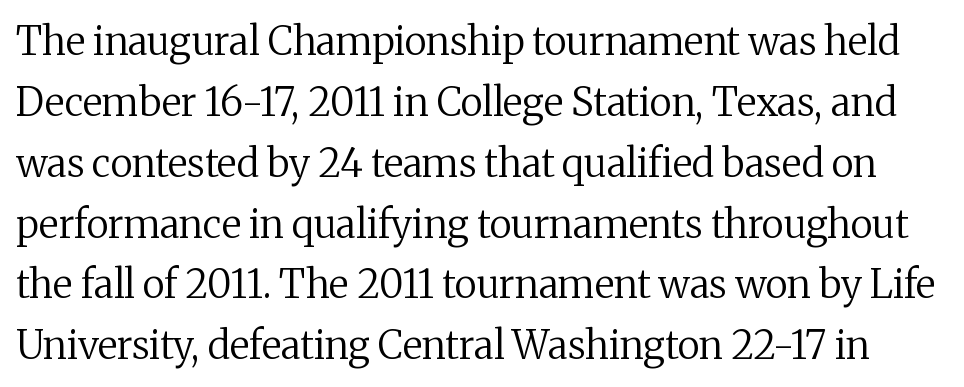
Q: Is the text bold? A: No.
Q: Is the text italic (slanted)? A: No, it is upright.
Q: Is the typeface a serif or a sans-serif typeface? A: Serif.
Q: Is the text underlined? A: No.
Q: Is the spacing between letters normal or unusually wide? A: Normal.
Q: Is the spacing between lines tight, normal or loose? A: Normal.
Q: Width (condensed, normal, or wide)? A: Normal.
Q: Stroke contrast? A: Medium.
Q: x-height? A: Medium.
Q: Monospaced? A: No.
